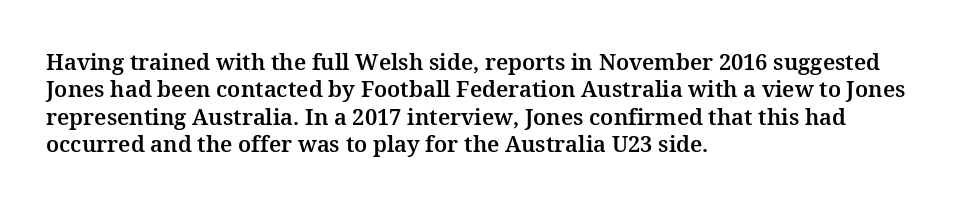
The image shows 22 px text type, upright; set left-aligned, normal line spacing (1.25x), normal letter spacing, not underlined.
